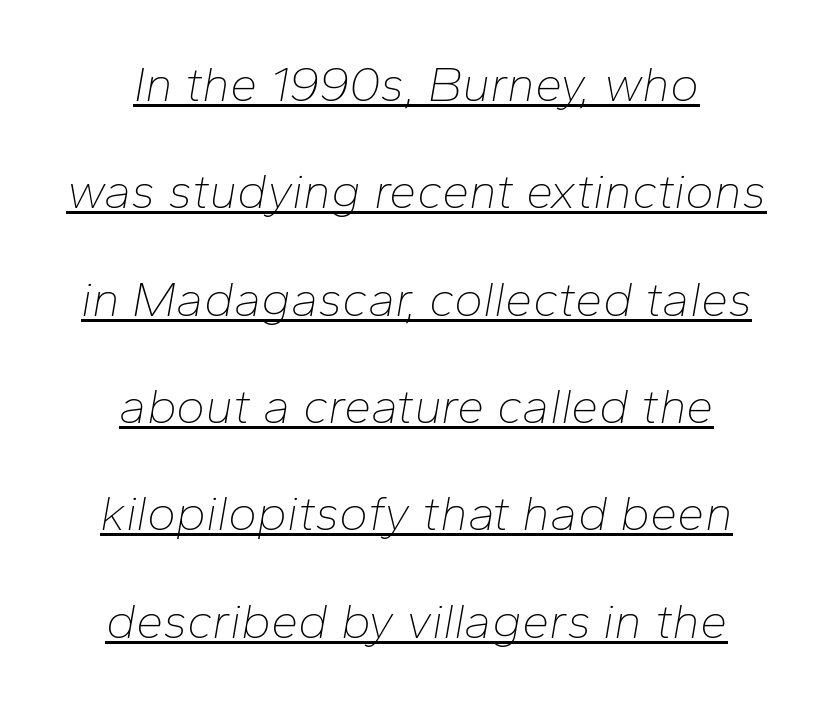
Q: Is the text bold? A: No.
Q: Is the text italic (slanted)? A: Yes, it leans right by about 10 degrees.
Q: Is the text underlined? A: Yes.
Q: How is the paragraph aligned? A: Centered.
Q: Is the spacing between letters normal or unusually wide? A: Normal.
Q: Is the spacing between lines tight, normal or loose? A: Loose.
Q: Width (condensed, normal, or wide)? A: Normal.
Q: Stroke contrast? A: Low.
Q: x-height? A: Medium.
Q: Monospaced? A: No.
